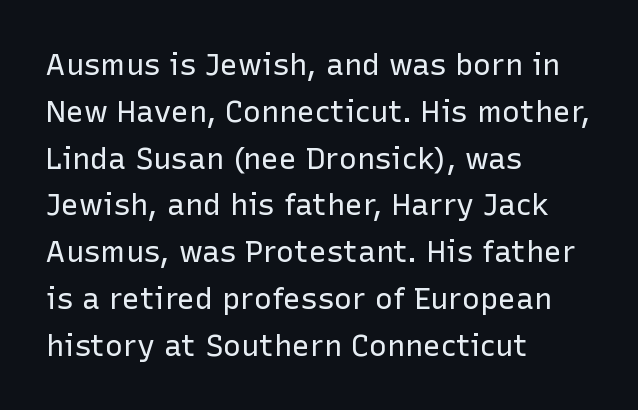
{"serif": "no", "italic": "no", "bold": "no", "weight": "regular", "width": "normal", "stroke_contrast": "low", "x_height": "medium", "monospaced": "no", "underline": "no", "align": "left", "line_spacing": "normal", "line_spacing_ratio": 1.56, "letter_spacing": "normal", "letter_spacing_em": 0.0, "glyph_px": 30}
